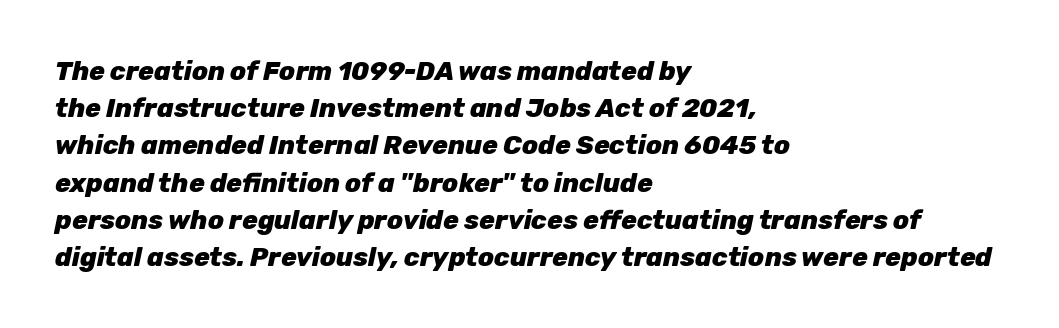
Q: Is the text bold? A: Yes.
Q: Is the text italic (slanted)? A: Yes, it leans right by about 12 degrees.
Q: Is the text underlined? A: No.
Q: How is the paragraph aligned? A: Left-aligned.
Q: Is the spacing between letters normal or unusually wide? A: Normal.
Q: Is the spacing between lines tight, normal or loose? A: Normal.
